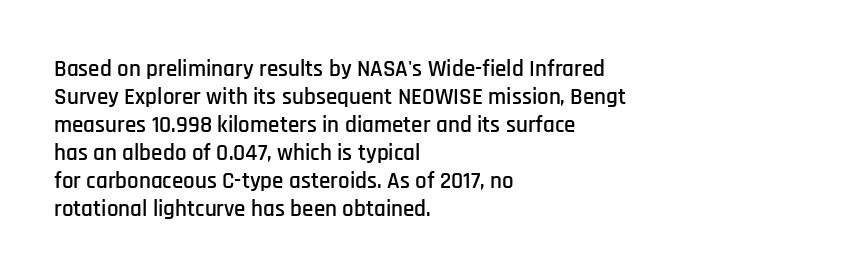
Q: Is the text italic (slanted)? A: No, it is upright.
Q: Is the text underlined? A: No.
Q: How is the paragraph aligned? A: Left-aligned.
Q: Is the spacing between letters normal or unusually wide? A: Normal.
